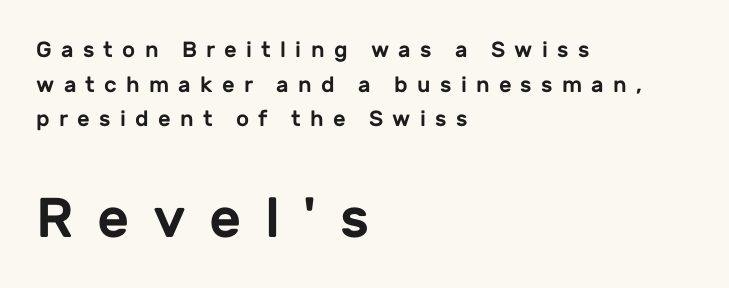
Q: Is the text italic (slanted)? A: No, it is upright.
Q: Is the typeface a serif or a sans-serif typeface? A: Sans-serif.
Q: Is the text underlined? A: No.
Q: How is the paragraph aligned? A: Left-aligned.
Q: Is the spacing between letters normal or unusually wide? A: Unusually wide.
Q: Is the spacing between lines tight, normal or loose? A: Normal.
Q: Which block of text is set in a larger size, the first (top) or the second (bottom)? A: The second (bottom) one.
Q: Width (condensed, normal, or wide)? A: Normal.
Q: Stroke contrast? A: Low.
Q: x-height? A: Medium.
Q: Monospaced? A: No.
